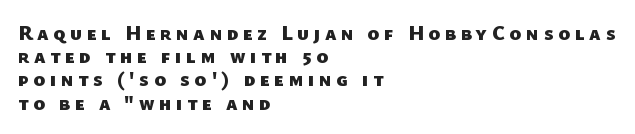
Q: Is the text bold? A: Yes.
Q: Is the text underlined? A: No.
Q: How is the paragraph aligned? A: Left-aligned.
Q: Is the spacing between letters normal or unusually wide? A: Unusually wide.
